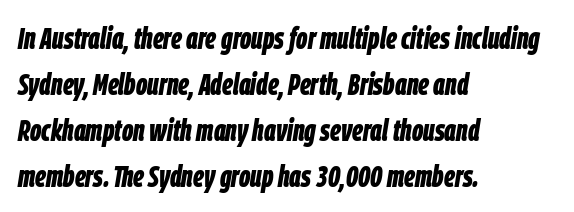
The image shows 31 px bold, condensed type, italic (leaning right); set left-aligned, normal line spacing (1.48x), normal letter spacing, not underlined; low stroke contrast and a large x-height.
